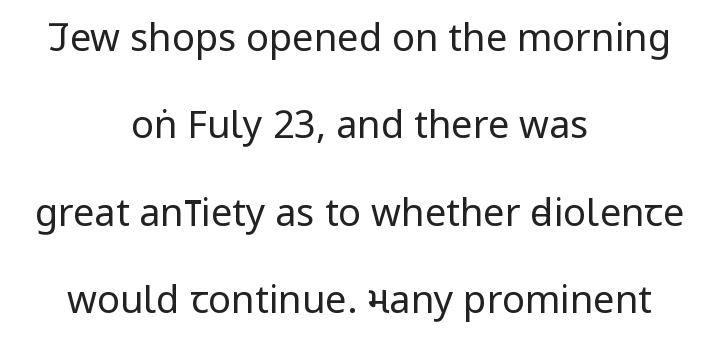
{"serif": "no", "italic": "no", "bold": "no", "weight": "regular", "width": "condensed", "stroke_contrast": "low", "x_height": "large", "monospaced": "no", "underline": "no", "align": "center", "line_spacing": "loose", "line_spacing_ratio": 2.3, "letter_spacing": "normal", "letter_spacing_em": 0.0, "glyph_px": 38}
